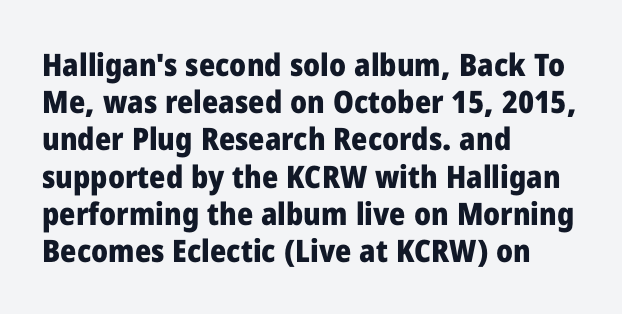
{"serif": "no", "italic": "no", "bold": "yes", "weight": "heavy", "width": "normal", "stroke_contrast": "low", "x_height": "medium", "monospaced": "no", "underline": "no", "align": "left", "line_spacing_ratio": 1.2, "letter_spacing": "normal", "letter_spacing_em": 0.0, "glyph_px": 31}
